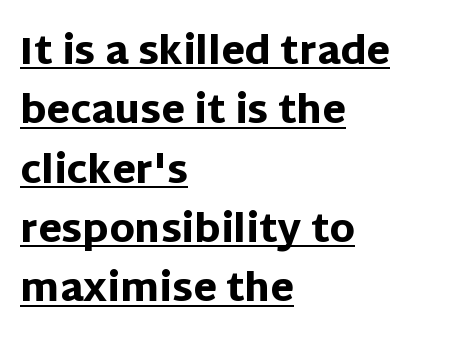
The image shows 38 px heavy sans-serif type, upright; set left-aligned, normal line spacing (1.56x), normal letter spacing, underlined; low stroke contrast and a large x-height.
